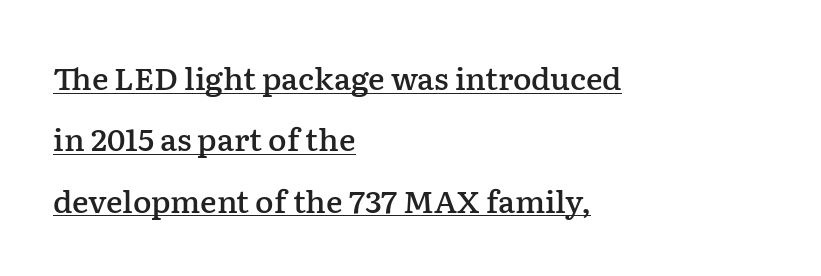
The image shows 31 px semibold serif type, upright; set left-aligned, loose line spacing (1.98x), normal letter spacing, underlined; low stroke contrast and a medium x-height.
